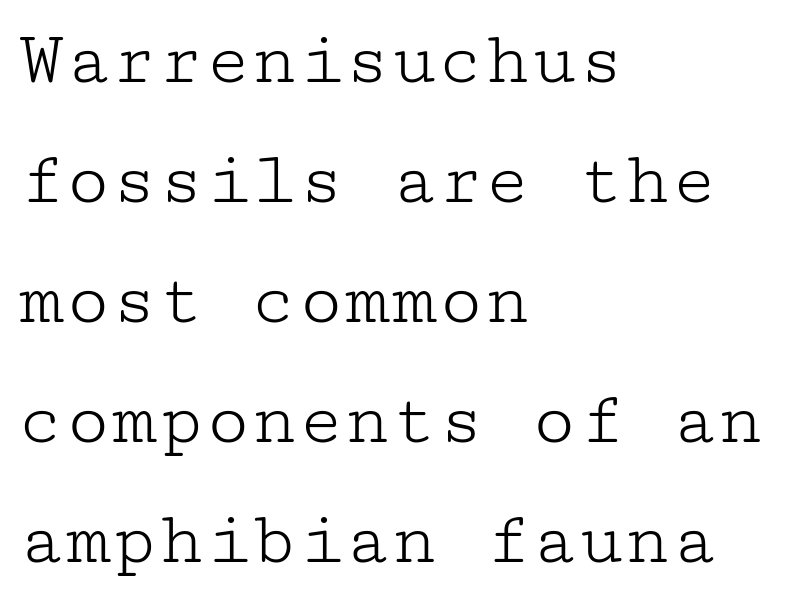
Q: Is the text bold? A: No.
Q: Is the text italic (slanted)? A: No, it is upright.
Q: Is the typeface a serif or a sans-serif typeface? A: Serif.
Q: Is the text underlined? A: No.
Q: How is the paragraph aligned? A: Left-aligned.
Q: Is the spacing between letters normal or unusually wide? A: Normal.
Q: Is the spacing between lines tight, normal or loose? A: Normal.
Q: Width (condensed, normal, or wide)? A: Wide.
Q: Stroke contrast? A: Low.
Q: x-height? A: Medium.
